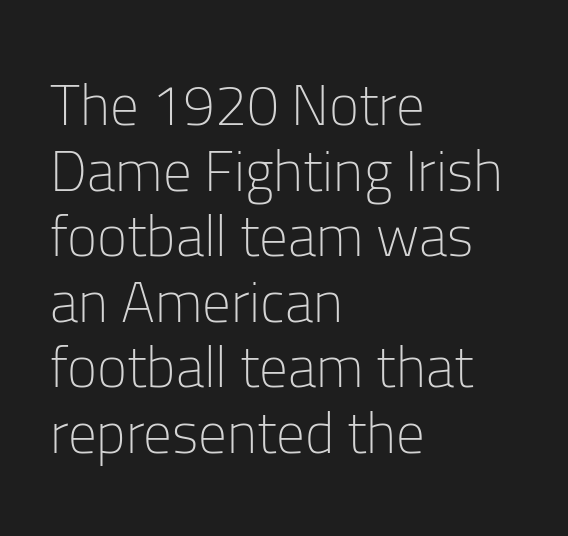
Q: Is the text bold? A: No.
Q: Is the text italic (slanted)? A: No, it is upright.
Q: Is the typeface a serif or a sans-serif typeface? A: Sans-serif.
Q: Is the text underlined? A: No.
Q: How is the paragraph aligned? A: Left-aligned.
Q: Is the spacing between letters normal or unusually wide? A: Normal.
Q: Is the spacing between lines tight, normal or loose? A: Tight.
Q: Width (condensed, normal, or wide)? A: Normal.
Q: Stroke contrast? A: Low.
Q: x-height? A: Medium.
Q: Monospaced? A: No.
